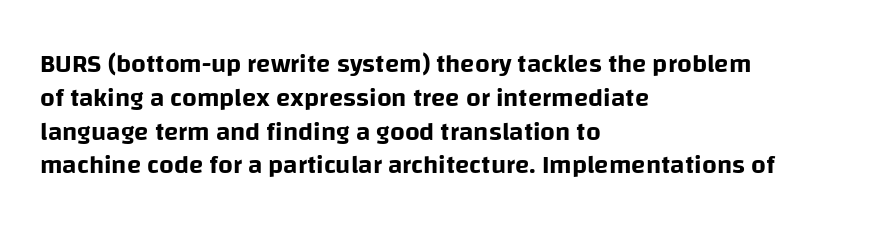
Q: Is the text italic (slanted)? A: No, it is upright.
Q: Is the text underlined? A: No.
Q: How is the paragraph aligned? A: Left-aligned.
Q: Is the spacing between letters normal or unusually wide? A: Normal.
Q: Is the spacing between lines tight, normal or loose? A: Normal.
